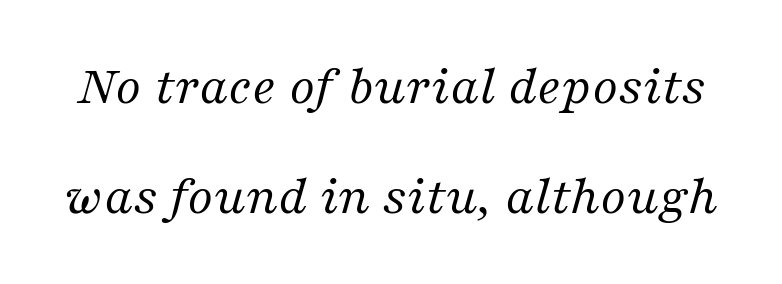
{"serif": "yes", "italic": "yes", "lean": "right", "slant_degrees": 16, "bold": "no", "weight": "regular", "width": "normal", "stroke_contrast": "medium", "x_height": "medium", "monospaced": "no", "underline": "no", "line_spacing": "loose", "line_spacing_ratio": 1.96, "letter_spacing": "normal", "letter_spacing_em": 0.0, "glyph_px": 56}
